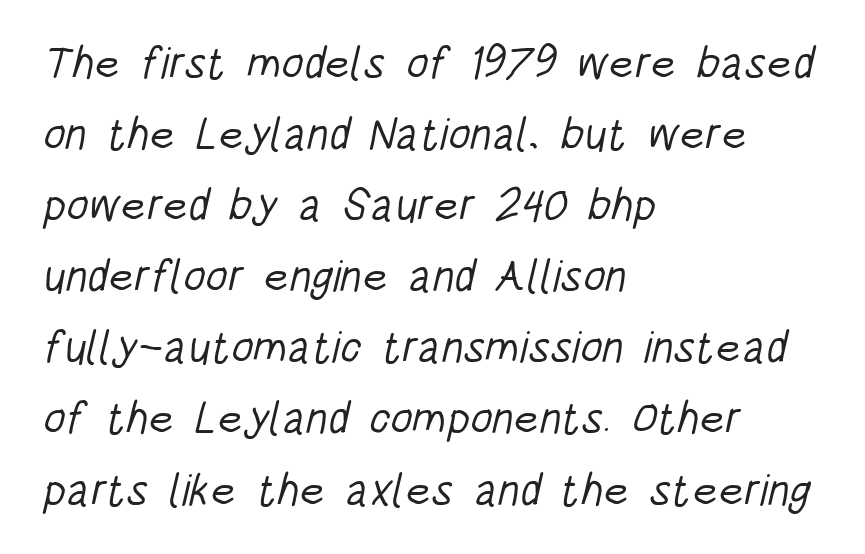
Q: Is the text bold? A: No.
Q: Is the typeface a serif or a sans-serif typeface? A: Sans-serif.
Q: Is the text underlined? A: No.
Q: How is the paragraph aligned? A: Left-aligned.
Q: Is the spacing between letters normal or unusually wide? A: Normal.
Q: Is the spacing between lines tight, normal or loose? A: Normal.
Q: Width (condensed, normal, or wide)? A: Condensed.
Q: Stroke contrast? A: Low.
Q: x-height? A: Large.
Q: Monospaced? A: No.
